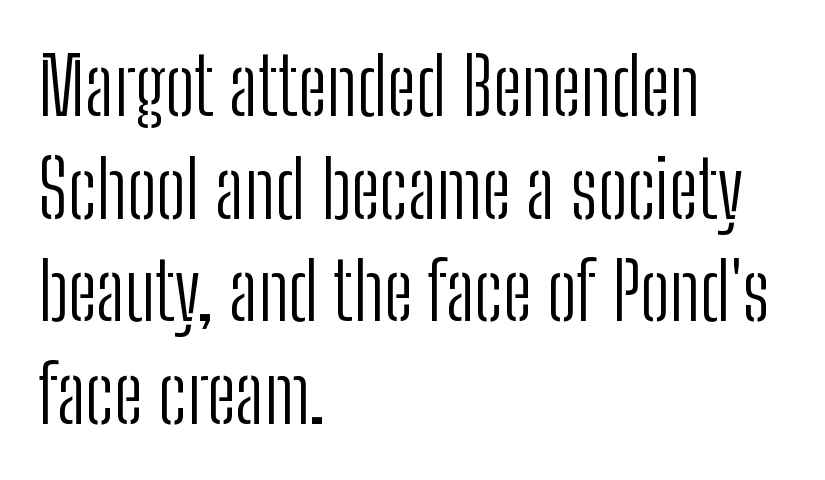
Q: Is the text bold? A: No.
Q: Is the text italic (slanted)? A: No, it is upright.
Q: Is the typeface a serif or a sans-serif typeface? A: Sans-serif.
Q: Is the text underlined? A: No.
Q: How is the paragraph aligned? A: Left-aligned.
Q: Is the spacing between letters normal or unusually wide? A: Normal.
Q: Is the spacing between lines tight, normal or loose? A: Normal.
Q: Width (condensed, normal, or wide)? A: Condensed.
Q: Stroke contrast? A: Low.
Q: x-height? A: Medium.
Q: Monospaced? A: No.
